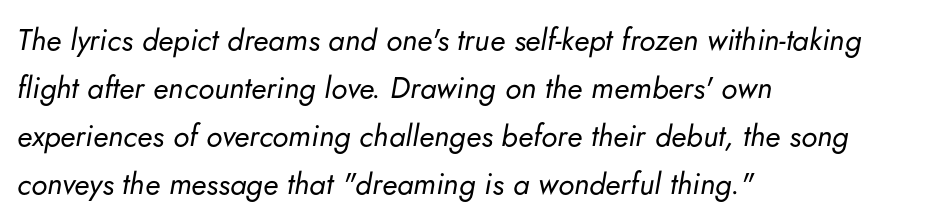
Q: Is the text bold? A: No.
Q: Is the text italic (slanted)? A: Yes, it leans right by about 5 degrees.
Q: Is the text underlined? A: No.
Q: How is the paragraph aligned? A: Left-aligned.
Q: Is the spacing between letters normal or unusually wide? A: Normal.
Q: Is the spacing between lines tight, normal or loose? A: Normal.
Q: Width (condensed, normal, or wide)? A: Normal.
Q: Stroke contrast? A: Low.
Q: x-height? A: Small.
Q: Monospaced? A: No.
